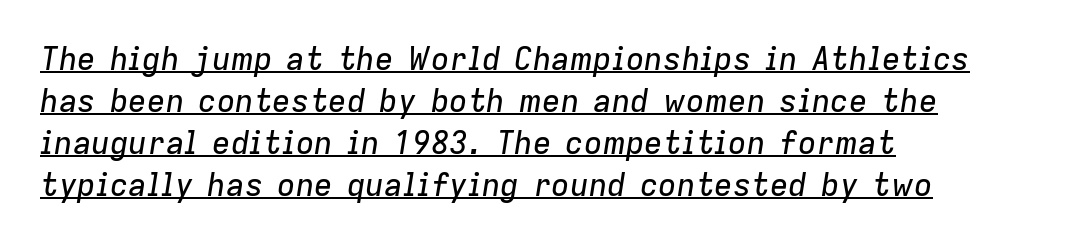
Has an underline been added? It has. Each letter keeps its own natural width here, so spacing adapts to shape. If you drew a ruler down the left edge, every line would touch it. The typography opts for an oblique posture over an upright one. The rendering keeps characters at their native spacing.
